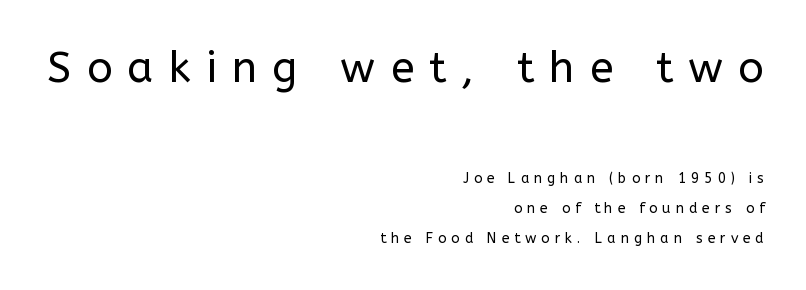
The image shows 43 px regular-weight sans-serif type, upright; set right-aligned, loose line spacing (2.17x), unusually wide letter spacing (+0.35 em), not underlined; the first (top) block is 3.07x larger; low stroke contrast and a medium x-height.
